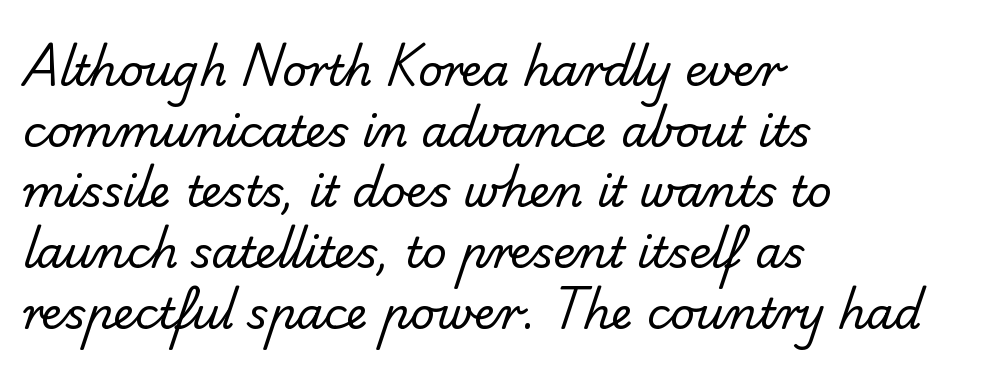
The image shows 43 px regular-weight sans-serif type; set left-aligned, normal line spacing (1.41x), normal letter spacing, not underlined; low stroke contrast and a small x-height.
